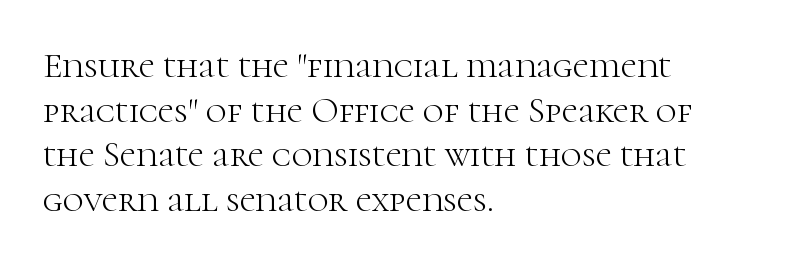
Italic: no, the glyphs are upright roman. Compared with a centered layout, this one pins lines to the left instead. Is the letter spacing exaggerated? No — it looks like the ordinary default. A bare baseline throughout the passage. Regarding serifs, this sample has them.
